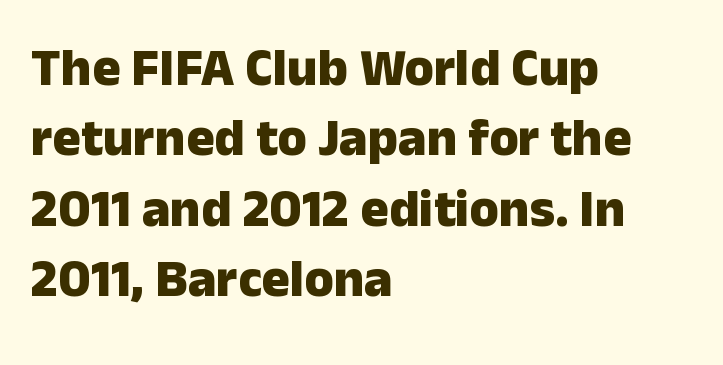
Q: Is the text bold? A: Yes.
Q: Is the text italic (slanted)? A: No, it is upright.
Q: Is the typeface a serif or a sans-serif typeface? A: Sans-serif.
Q: Is the text underlined? A: No.
Q: How is the paragraph aligned? A: Left-aligned.
Q: Is the spacing between letters normal or unusually wide? A: Normal.
Q: Is the spacing between lines tight, normal or loose? A: Normal.
Q: Width (condensed, normal, or wide)? A: Normal.
Q: Stroke contrast? A: Low.
Q: x-height? A: Medium.
Q: Monospaced? A: No.
